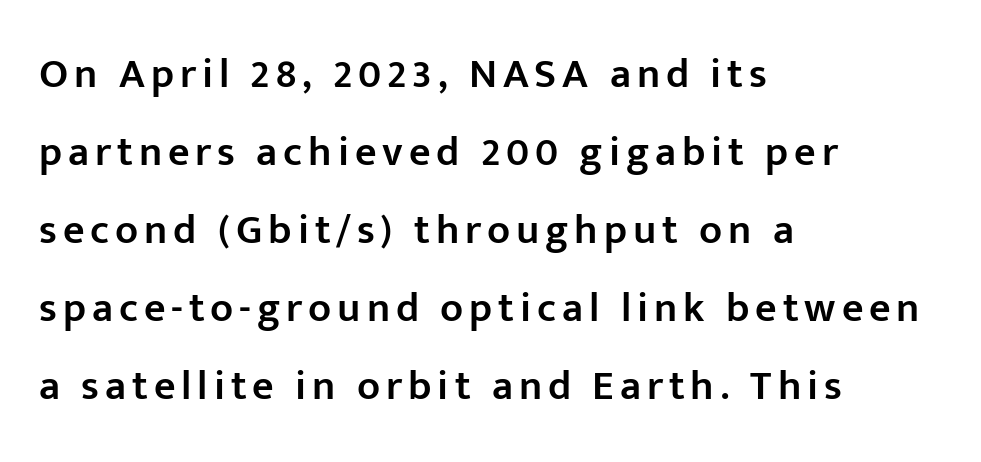
The image shows 42 px semibold sans-serif type, upright; set left-aligned, line spacing 1.86x, not underlined; low stroke contrast and a medium x-height.
